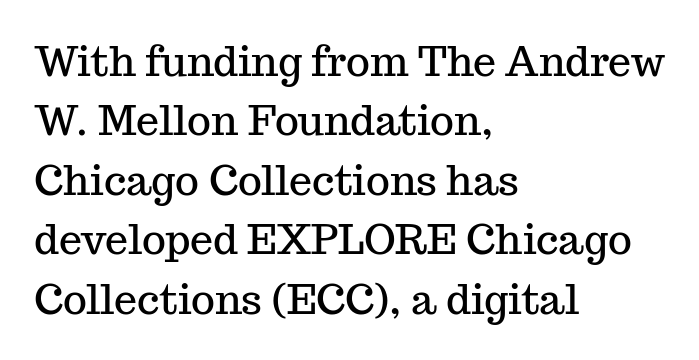
The passage shown is typed in a proportional face where columns would drift. Designer's note — italics off, roman on. Does the type have serifs? Yes, each stem ends in a small foot. The strip under each line holds only bare page. Standard letterfit; no display-style spreading of the glyphs.
